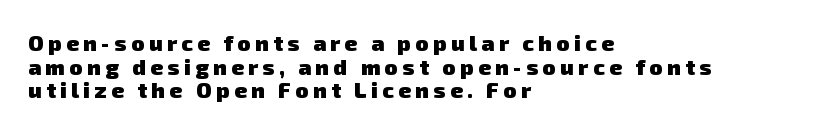
The image shows 22 px bold type; set left-aligned, tight line spacing (1.07x), unusually wide letter spacing (+0.2 em), not underlined.
